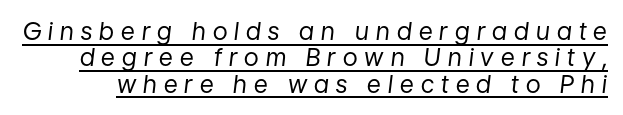
These lines were composed using italics. Notice how a bar underscores the lettering throughout. Honestly, the letter spacing is so wide it's the main thing you notice. Regarding leading, the lines here are crowded together. Bold? No — there's no thickening of the strokes.
